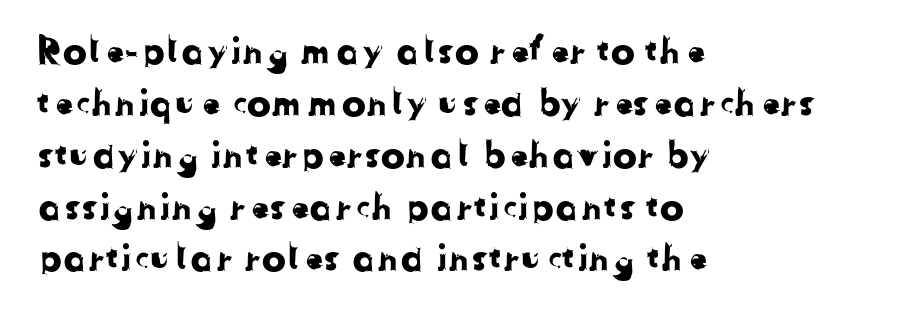
Q: Is the typeface a serif or a sans-serif typeface? A: Sans-serif.
Q: Is the text underlined? A: No.
Q: How is the paragraph aligned? A: Left-aligned.
Q: Is the spacing between letters normal or unusually wide? A: Normal.
Q: Is the spacing between lines tight, normal or loose? A: Normal.
Q: Width (condensed, normal, or wide)? A: Normal.
Q: Stroke contrast? A: Low.
Q: x-height? A: Medium.
Q: Monospaced? A: No.
